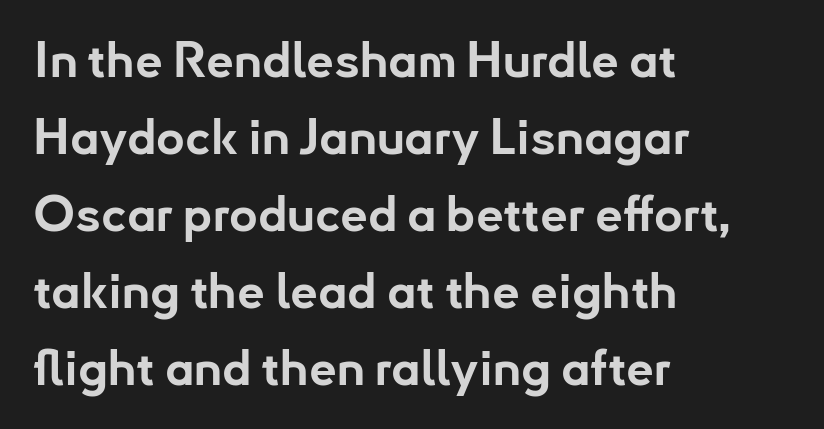
The type is set solid horizontally, with unmodified tracking. All the whitespace from short lines collects on the right. Do the characters align in a grid? No, the font is proportional. A roman cut, with each character standing at attention. The glyphs have the mass of a bold cut.
